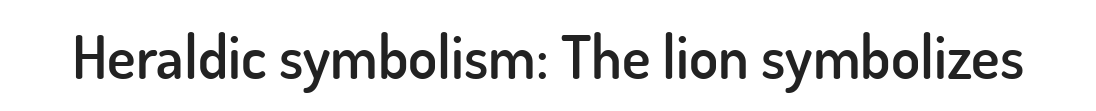
Has an underline been added? It has not. This is the regular roman posture of the typeface. The rendering uses natural spacing where letterforms have individual widths. Typographically, this falls in the sans-serif category. A bit beefed up — I'd call it semibold rather than bold.
